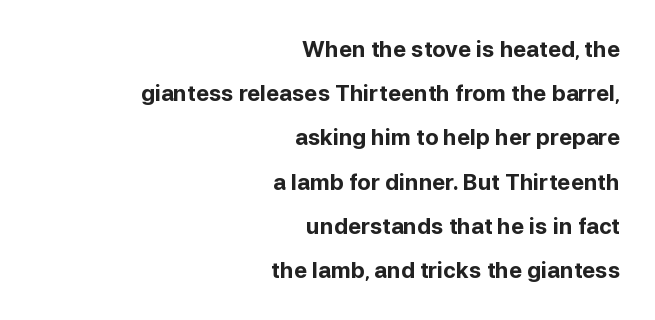
{"italic": "no", "bold": "yes", "underline": "no", "align": "right", "line_spacing": "loose", "line_spacing_ratio": 2.01, "letter_spacing": "normal", "letter_spacing_em": 0.0, "glyph_px": 22}
